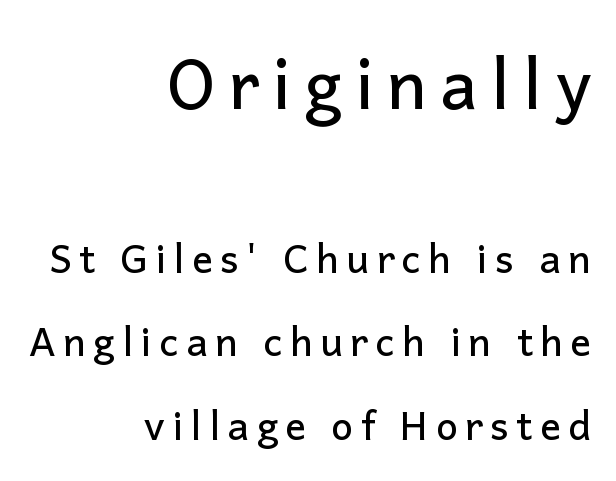
The image shows 68 px sans-serif type, upright; set right-aligned, loose line spacing (2.14x), not underlined; the first (top) block is 1.74x larger; low stroke contrast and a medium x-height.
